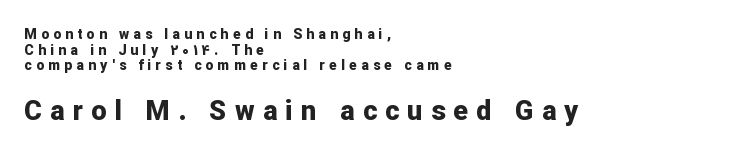
{"italic": "no", "bold": "yes", "underline": "no", "align": "left", "line_spacing": "tight", "line_spacing_ratio": 1.11, "letter_spacing": "wide", "letter_spacing_em": 0.31, "larger_block": "second", "size_ratio": 1.93, "glyph_px": 27}
